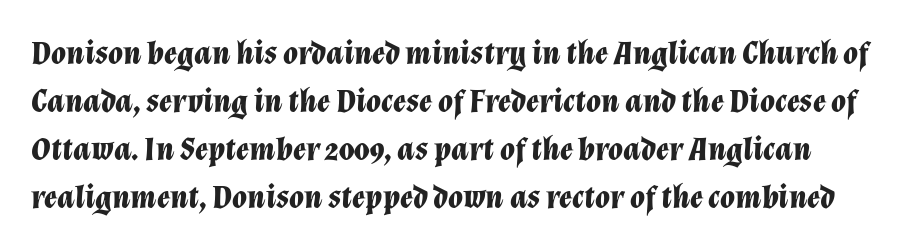
Q: Is the text bold? A: Yes.
Q: Is the text italic (slanted)? A: Yes, it leans right by about 12 degrees.
Q: Is the text underlined? A: No.
Q: Is the spacing between letters normal or unusually wide? A: Normal.
Q: Is the spacing between lines tight, normal or loose? A: Normal.
Q: Width (condensed, normal, or wide)? A: Normal.
Q: Stroke contrast? A: Low.
Q: x-height? A: Medium.
Q: Monospaced? A: No.
